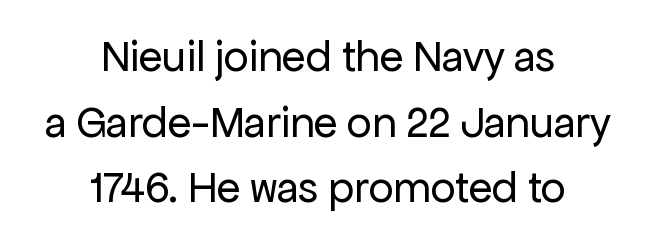
Q: Is the text bold? A: No.
Q: Is the text italic (slanted)? A: No, it is upright.
Q: Is the typeface a serif or a sans-serif typeface? A: Sans-serif.
Q: Is the text underlined? A: No.
Q: How is the paragraph aligned? A: Centered.
Q: Is the spacing between letters normal or unusually wide? A: Normal.
Q: Is the spacing between lines tight, normal or loose? A: Normal.
Q: Width (condensed, normal, or wide)? A: Normal.
Q: Stroke contrast? A: Low.
Q: x-height? A: Medium.
Q: Monospaced? A: No.
